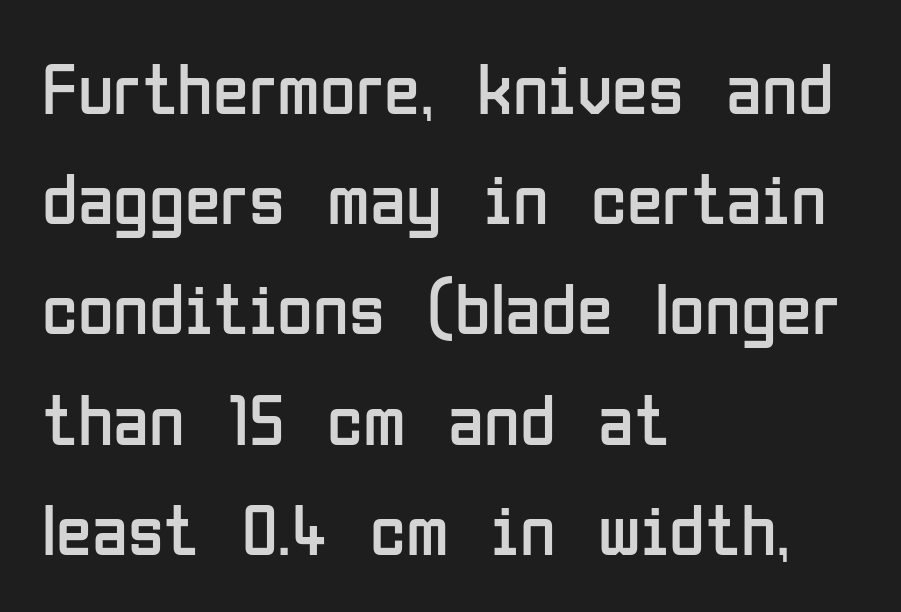
The zone under the glyphs is completely vacant. The font is comparable to plain body text, perhaps lighter. Observe the ordinary spacing: letters are neighbours, not strangers. Whoever set this chose a conventional vertical rhythm.
